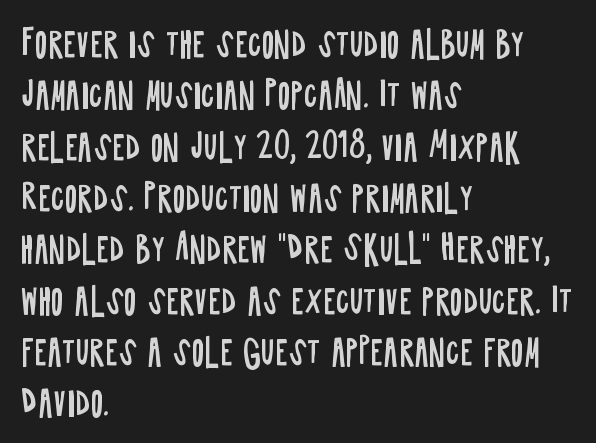
{"serif": "no", "italic": "no", "bold": "no", "weight": "regular", "width": "condensed", "stroke_contrast": "low", "x_height": "large", "monospaced": "no", "underline": "no", "align": "left", "line_spacing": "normal", "line_spacing_ratio": 1.51, "letter_spacing": "normal", "letter_spacing_em": 0.0, "glyph_px": 34}
